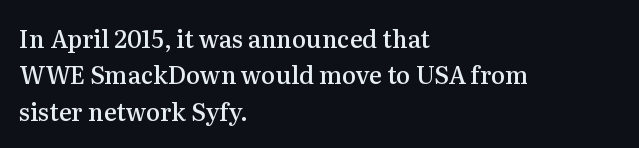
{"italic": "no", "bold": "semi", "underline": "no", "align": "left", "line_spacing": "normal", "line_spacing_ratio": 1.52, "letter_spacing": "normal", "letter_spacing_em": 0.0, "glyph_px": 24}
